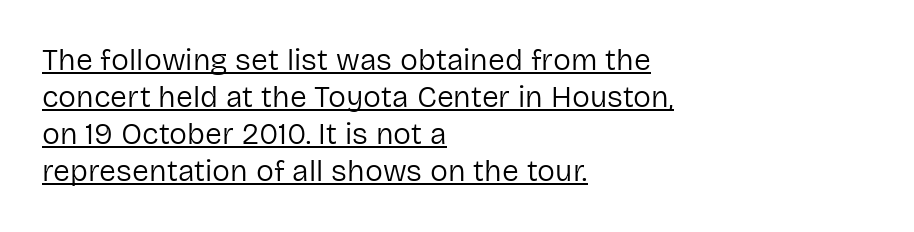
The image shows 30 px regular-weight sans-serif type, upright; set left-aligned, line spacing 1.23x, normal letter spacing, underlined; low stroke contrast and a medium x-height.
